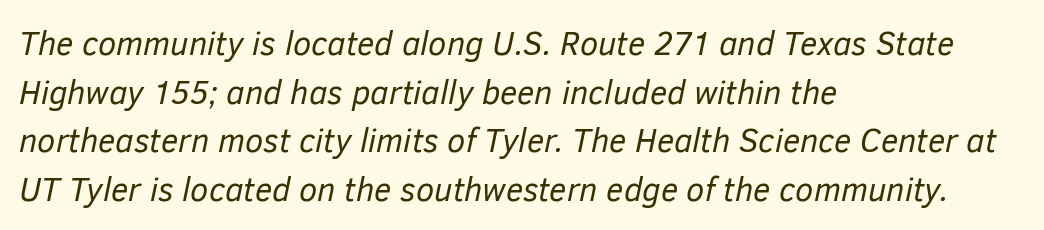
Q: Is the text bold? A: No.
Q: Is the text italic (slanted)? A: Yes, it leans right by about 12 degrees.
Q: Is the text underlined? A: No.
Q: How is the paragraph aligned? A: Left-aligned.
Q: Is the spacing between letters normal or unusually wide? A: Normal.
Q: Is the spacing between lines tight, normal or loose? A: Normal.
Q: Width (condensed, normal, or wide)? A: Normal.
Q: Stroke contrast? A: Low.
Q: x-height? A: Medium.
Q: Monospaced? A: No.
